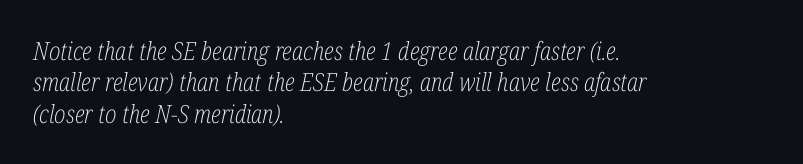
{"italic": "yes", "lean": "right", "slant_degrees": 12, "bold": "no", "underline": "no", "align": "left", "line_spacing": "normal", "line_spacing_ratio": 1.26, "letter_spacing": "normal", "letter_spacing_em": 0.0, "glyph_px": 25}
